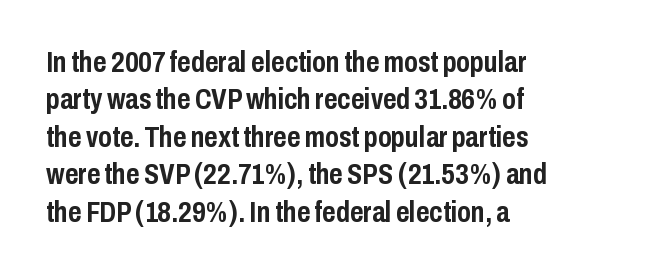
The image shows 29 px semibold, condensed sans-serif type, upright; set left-aligned, normal line spacing (1.29x), normal letter spacing, not underlined; low stroke contrast and a medium x-height.
